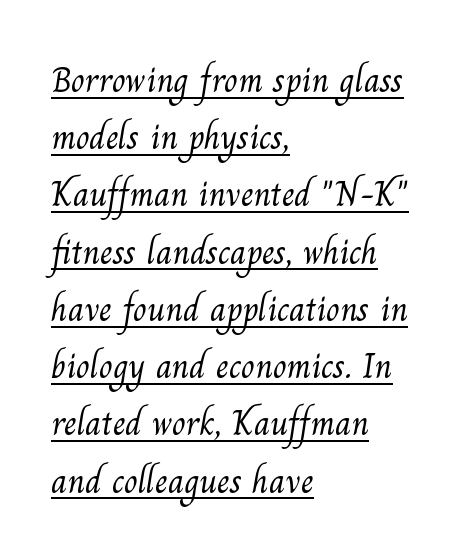
The image shows 36 px light serif type; set left-aligned, normal line spacing (1.59x), normal letter spacing, underlined; medium stroke contrast and a small x-height.
